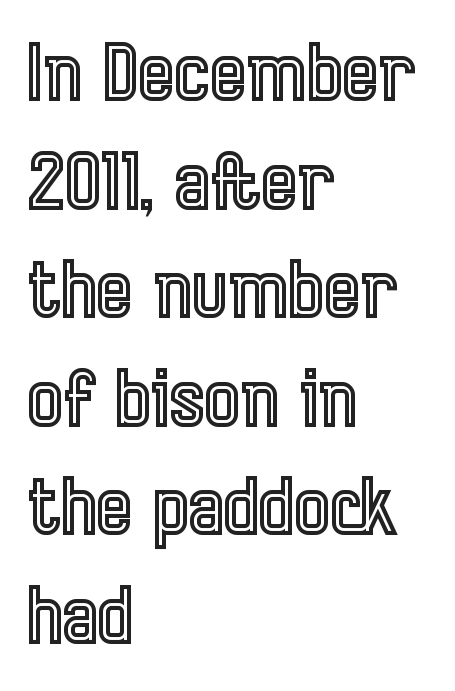
Q: Is the text italic (slanted)? A: No, it is upright.
Q: Is the text underlined? A: No.
Q: How is the paragraph aligned? A: Left-aligned.
Q: Is the spacing between letters normal or unusually wide? A: Normal.
Q: Is the spacing between lines tight, normal or loose? A: Normal.
Q: Width (condensed, normal, or wide)? A: Condensed.
Q: x-height? A: Medium.
Q: Monospaced? A: No.
